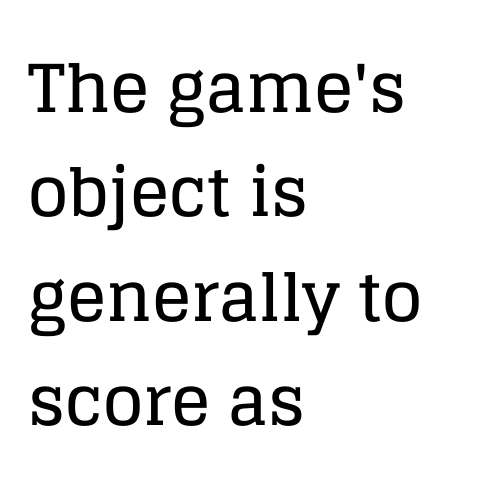
The image shows 66 px serif type, upright; set left-aligned, normal line spacing (1.58x), normal letter spacing, not underlined; low stroke contrast and a large x-height.
